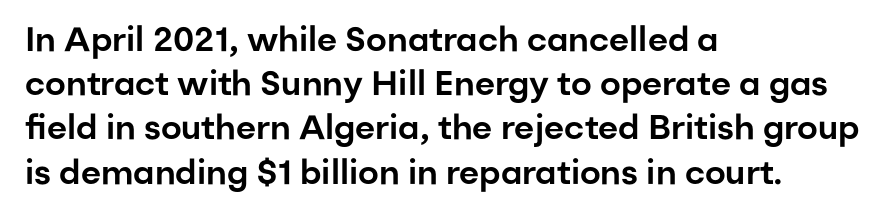
The image shows 34 px sans-serif type, upright; set left-aligned, normal line spacing (1.3x), normal letter spacing, not underlined; low stroke contrast and a medium x-height.
